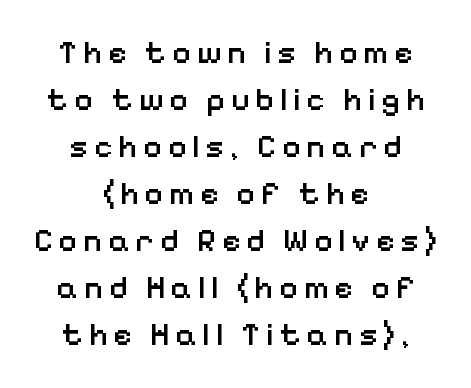
The image shows 32 px semibold sans-serif type, upright; set centered, normal line spacing (1.47x), not underlined; low stroke contrast and a medium x-height.
